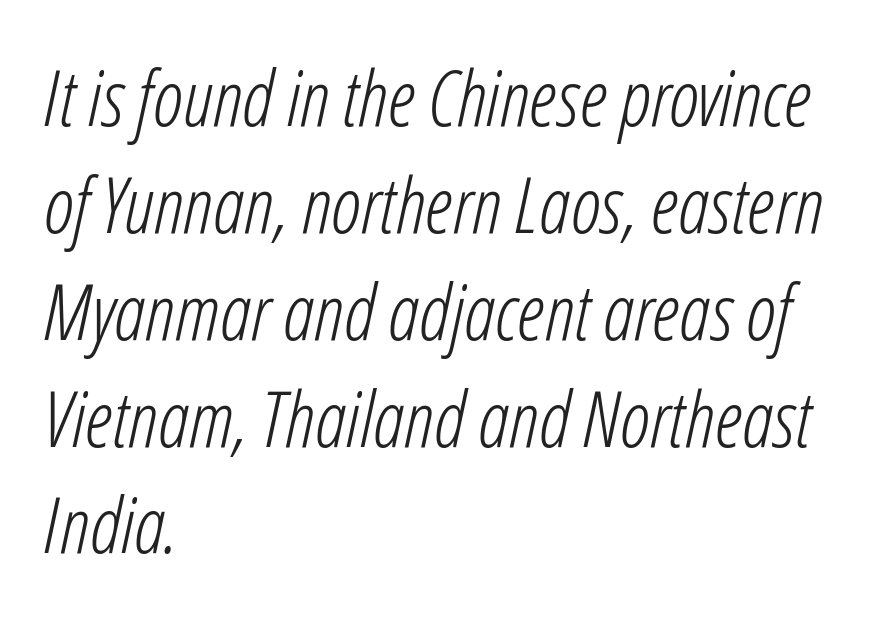
Successive baselines arrive at the customary interval. The face used here is proportionally spaced, like ordinary book or web type. The gap between lines stays unmarked. This rendering leaves character spacing at its baseline value. The passage is arranged the way most books set body copy — flush left. Nothing heavy about these letters — not bold at all.
